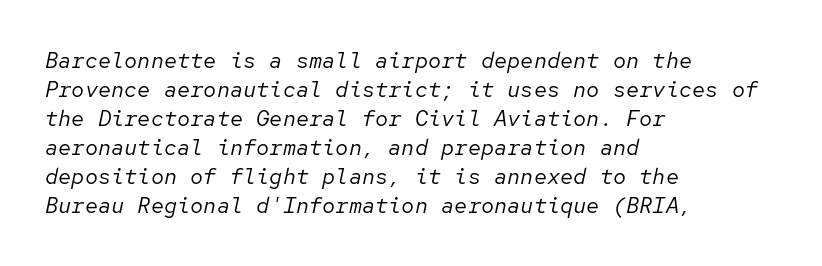
The image shows 22 px text type, italic (leaning right); set left-aligned, normal line spacing (1.32x), normal letter spacing, not underlined.
